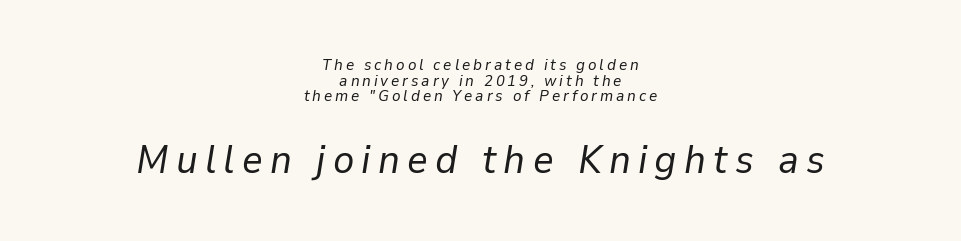
{"italic": "yes", "lean": "right", "slant_degrees": 9, "bold": "no", "weight": "regular", "width": "normal", "stroke_contrast": "low", "x_height": "medium", "monospaced": "no", "underline": "no", "align": "center", "line_spacing": "tight", "line_spacing_ratio": 0.97, "larger_block": "second", "size_ratio": 2.5, "glyph_px": 40}
